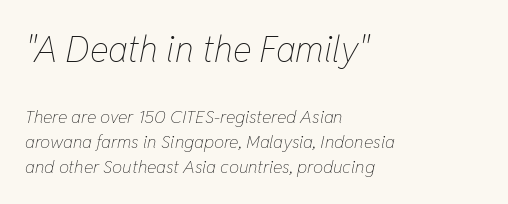
These two chunks differ in scale, with the top chunk taking the larger measure. A typesetter would call this proportional, since set widths differ per character. The ragged edge is on the right, which tells us the setting is flush left. These glyphs show unthickened strokes, regular width or finer. Normally led — the rows are evenly, conventionally spaced. Would a proofreader flag this as italicized? Yes.
